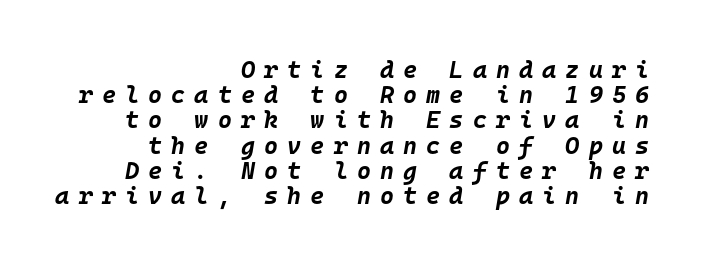
Quick note: italic. Horizontal bands of white between lines are thin slivers. Letters rest on an invisible, unmarked baseline. Substantial extra tracking has been applied to these lines.
